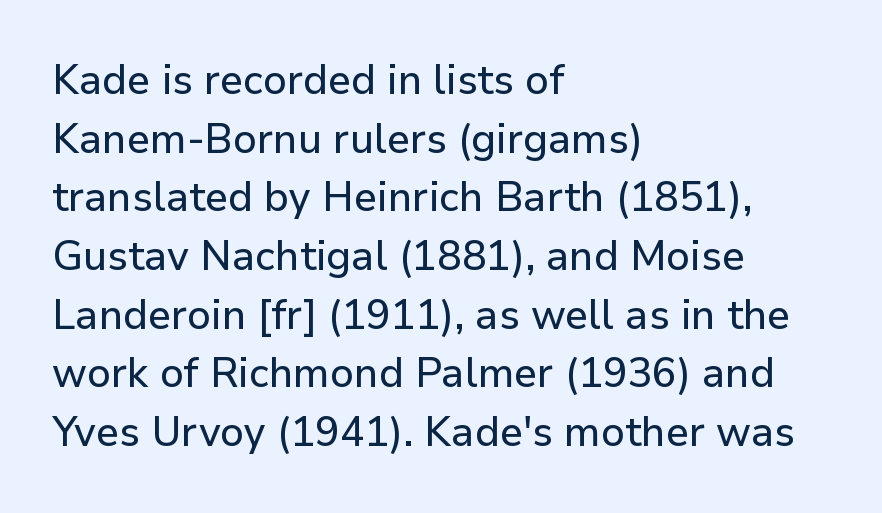
The string is rendered with underlining switched off. This is the regular roman posture of the typeface. The designer went with a sans here, leaving each stem footless. Letter spacing: default. A classic flush-left, rag-right setting is used for this passage. The passage shown stacks its lines at a standard gap.
